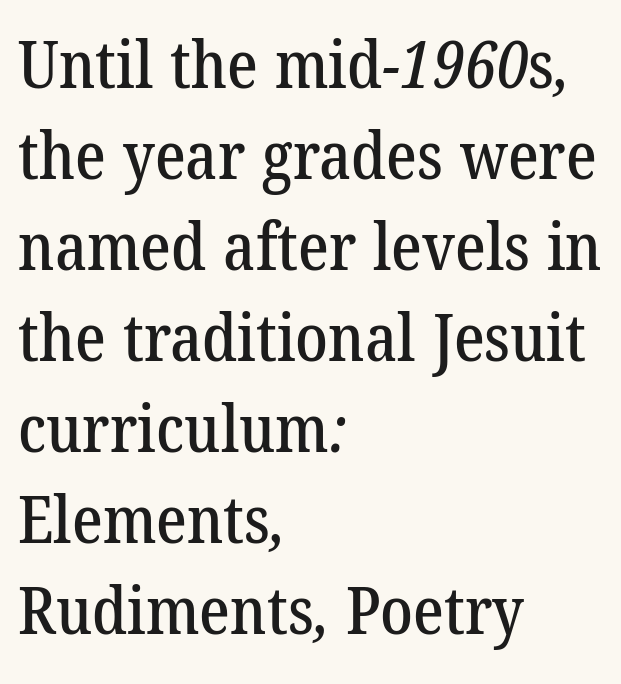
{"serif": "yes", "width": "normal", "stroke_contrast": "low", "x_height": "medium", "monospaced": "no", "underline": "no", "align": "left", "line_spacing": "normal", "line_spacing_ratio": 1.4, "letter_spacing": "normal", "letter_spacing_em": 0.0, "glyph_px": 65}
